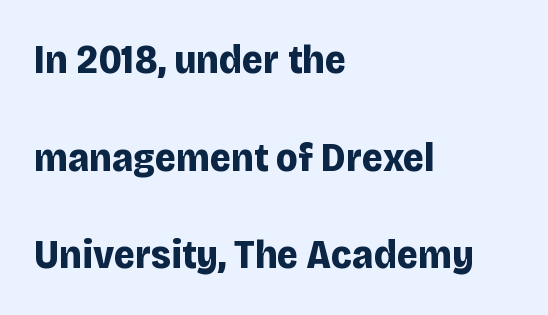
The image shows 41 px bold sans-serif type, upright; set left-aligned, loose line spacing (2.38x), normal letter spacing, not underlined; low stroke contrast and a large x-height.
